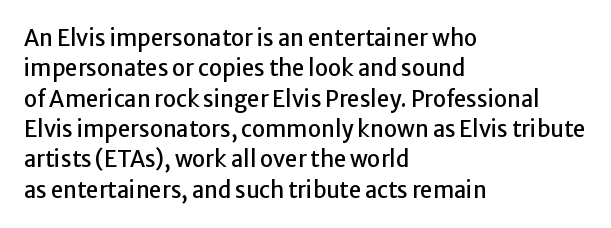
{"italic": "no", "underline": "no", "align": "left", "line_spacing": "normal", "line_spacing_ratio": 1.38, "letter_spacing": "normal", "letter_spacing_em": 0.0, "glyph_px": 22}
